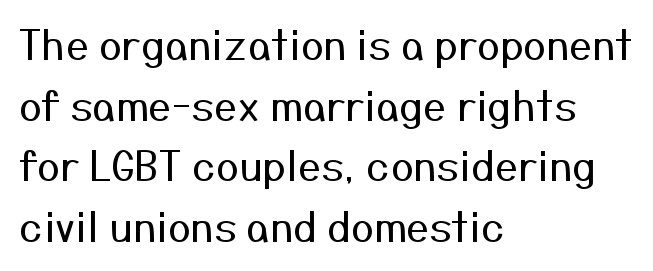
Classification — sans serif. The letters sit at their default tracking, neither squeezed nor spread. A clean baseline with only descenders dipping below it. On a weight scale, this lands at 450 or below.
